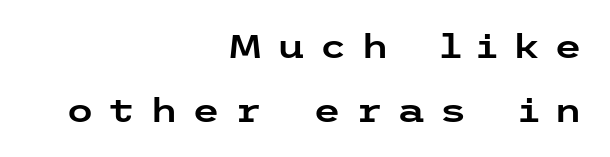
{"serif": "no", "italic": "no", "width": "wide", "stroke_contrast": "low", "x_height": "medium", "underline": "no", "align": "right", "line_spacing": "loose", "line_spacing_ratio": 1.99, "letter_spacing": "wide", "letter_spacing_em": 0.44, "glyph_px": 32}
